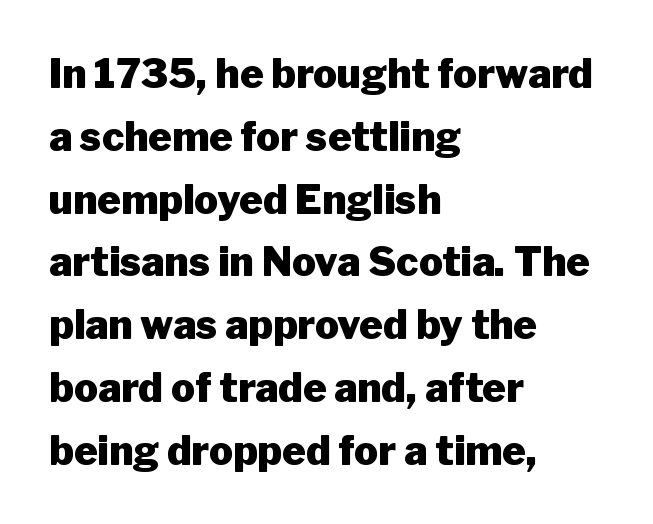
The image shows 40 px heavy sans-serif type, upright; set left-aligned, normal line spacing (1.57x), normal letter spacing, not underlined; low stroke contrast and a medium x-height.
